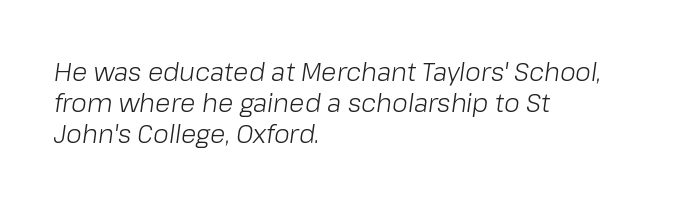
There's an unmistakable incline to the writing here. The space between consecutive lines is moderate. The rag falls on the right side of this text block. Letters rest on an invisible, unmarked baseline. The passage shown is not bold in any degree.
